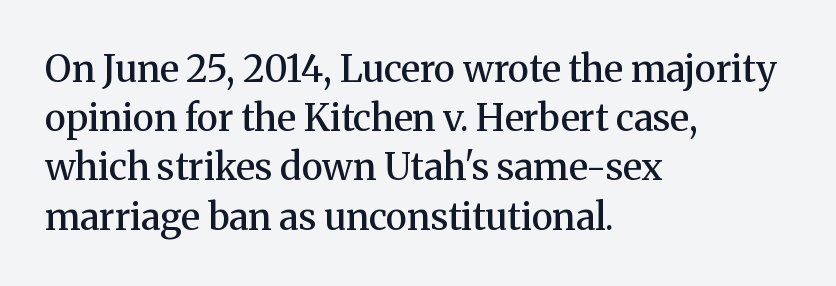
{"serif": "yes", "italic": "no", "bold": "semi", "weight": "semibold", "width": "normal", "stroke_contrast": "medium", "x_height": "medium", "monospaced": "no", "underline": "no", "align": "left", "line_spacing": "normal", "line_spacing_ratio": 1.33, "letter_spacing": "normal", "letter_spacing_em": 0.0, "glyph_px": 37}
